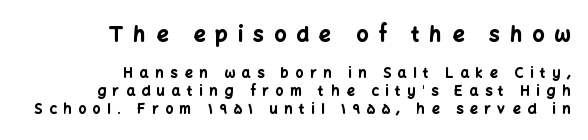
A typesetter would call this leading conventional body-copy spacing. These lines stack with their right ends in a neat column. Caption: bold face, heavy strokes. Plain, unruled lines of type.
